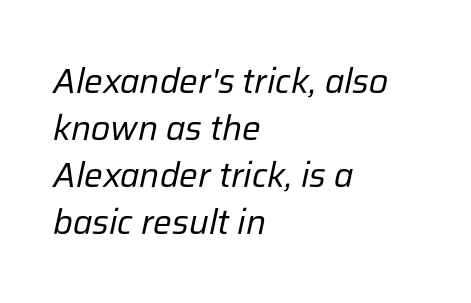
{"italic": "yes", "lean": "right", "slant_degrees": 12, "bold": "no", "weight": "regular", "width": "normal", "stroke_contrast": "low", "x_height": "medium", "monospaced": "no", "underline": "no", "align": "left", "line_spacing": "normal", "line_spacing_ratio": 1.34, "letter_spacing": "normal", "letter_spacing_em": 0.0, "glyph_px": 35}
